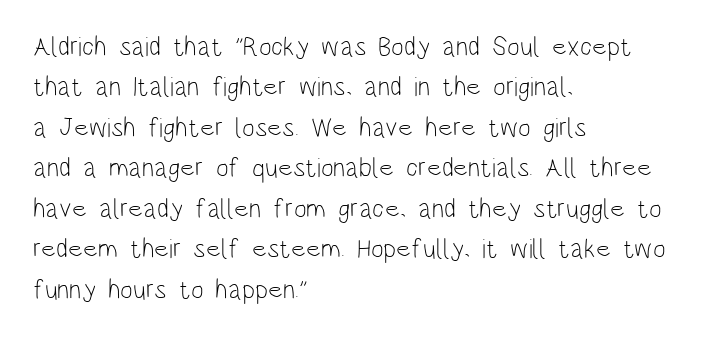
Q: Is the text bold? A: No.
Q: Is the text italic (slanted)? A: No, it is upright.
Q: Is the text underlined? A: No.
Q: How is the paragraph aligned? A: Left-aligned.
Q: Is the spacing between letters normal or unusually wide? A: Normal.
Q: Is the spacing between lines tight, normal or loose? A: Normal.
